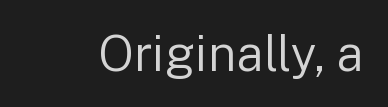
Q: Is the text bold? A: No.
Q: Is the text italic (slanted)? A: No, it is upright.
Q: Is the typeface a serif or a sans-serif typeface? A: Sans-serif.
Q: Is the text underlined? A: No.
Q: Is the spacing between letters normal or unusually wide? A: Normal.
Q: Width (condensed, normal, or wide)? A: Normal.
Q: Stroke contrast? A: Low.
Q: x-height? A: Medium.
Q: Monospaced? A: No.
